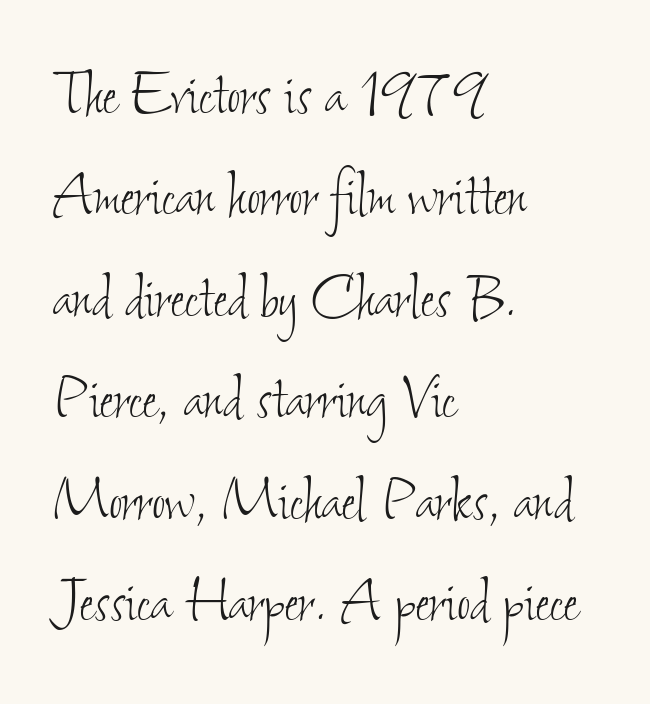
Line beginnings align vertically; line endings do not. The rendering keeps characters at their native spacing. Any mark beneath the type? The region is blank. One glance says typical: line gaps are just what's usual. The typesetting does not lean heavy: it is not bold. This sample has the flowing, uneven cadence of proportional lettering.
